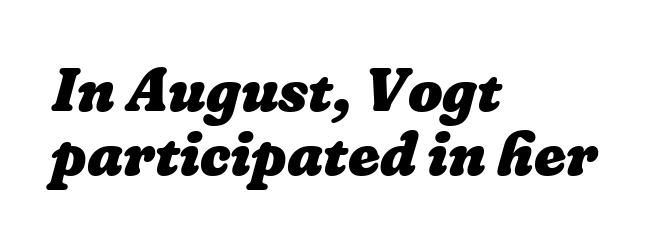
The image shows 61 px heavy type; set left-aligned, tight line spacing (1.05x), normal letter spacing, not underlined; low stroke contrast and a medium x-height.
